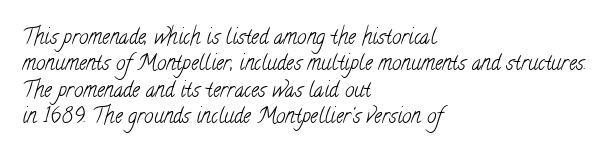
Q: Is the text bold? A: No.
Q: Is the text underlined? A: No.
Q: How is the paragraph aligned? A: Left-aligned.
Q: Is the spacing between letters normal or unusually wide? A: Normal.
Q: Is the spacing between lines tight, normal or loose? A: Normal.
